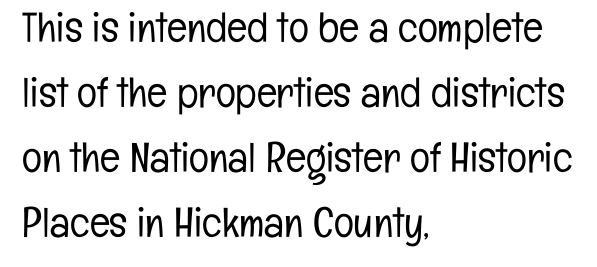
The image shows 42 px light, condensed sans-serif type, upright; set left-aligned, normal line spacing (1.55x), normal letter spacing, not underlined; low stroke contrast and a medium x-height.
